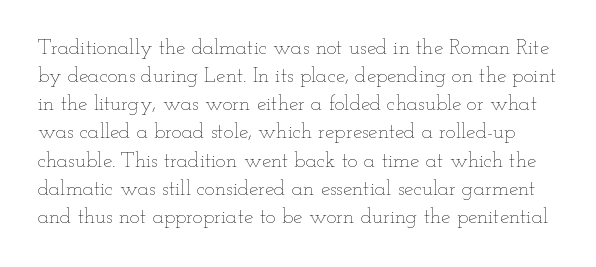
Plain, unruled lines of type. Caption: standard tracking, unaltered. The lettering stays uniformly vertical, giving the passage a roman look. The characters are drawn with everyday or finer stroke widths. Reading down the column, the eye jumps a familiar distance to each next line.
